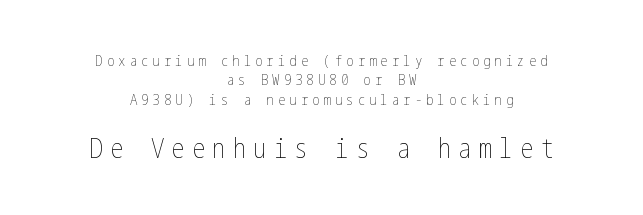
{"italic": "no", "bold": "no", "underline": "no", "align": "center", "line_spacing": "normal", "line_spacing_ratio": 1.29, "letter_spacing": "wide", "letter_spacing_em": 0.26, "larger_block": "second", "size_ratio": 1.8, "glyph_px": 27}
